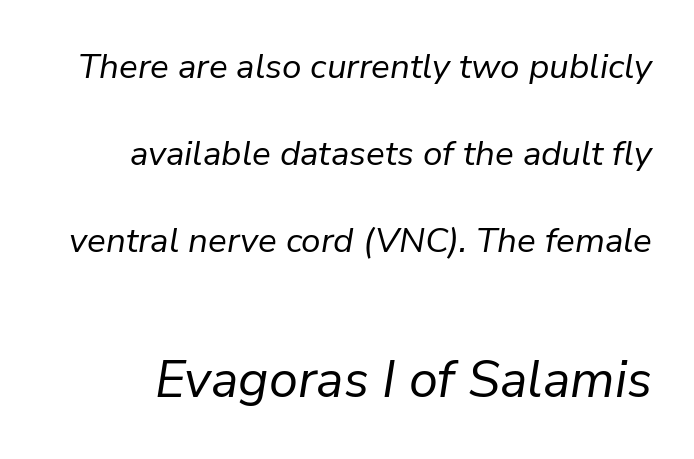
Q: Is the text bold? A: No.
Q: Is the text italic (slanted)? A: Yes, it leans right by about 9 degrees.
Q: Is the text underlined? A: No.
Q: Is the spacing between letters normal or unusually wide? A: Normal.
Q: Is the spacing between lines tight, normal or loose? A: Loose.
Q: Which block of text is set in a larger size, the first (top) or the second (bottom)? A: The second (bottom) one.
Q: Width (condensed, normal, or wide)? A: Normal.
Q: Stroke contrast? A: Low.
Q: x-height? A: Medium.
Q: Monospaced? A: No.
